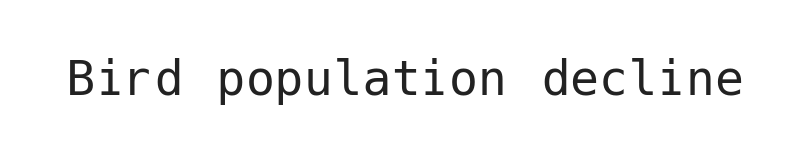
It's the straight-up-and-down kind of type. The tracking reads as untouched default to a designer's eye. Summary of weight: not heavy and not bold. Grotesque or geometric, the face here clearly has no serifs.
